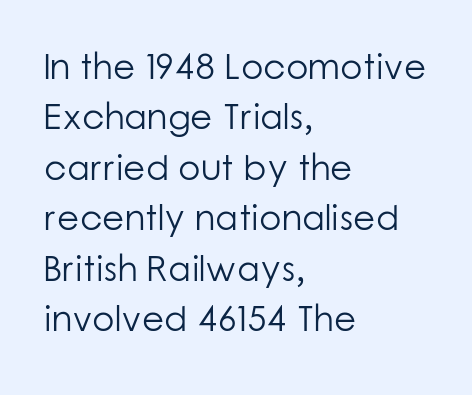
The image shows 36 px light sans-serif type, upright; set left-aligned, normal line spacing (1.4x), normal letter spacing, not underlined; low stroke contrast and a medium x-height.
